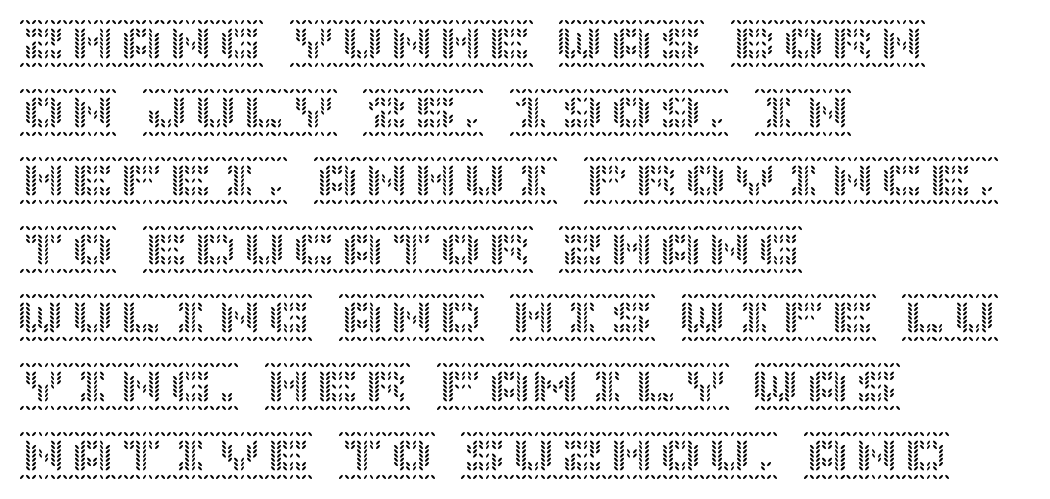
Which margin do the lines hug? The left one — the right edge is uneven. The string is rendered with underlining switched off. The horizontal fit of the characters is conventional and even. Does the leading feel generous? No, just average. Tall strokes in this sample are plumb rather than angled.
